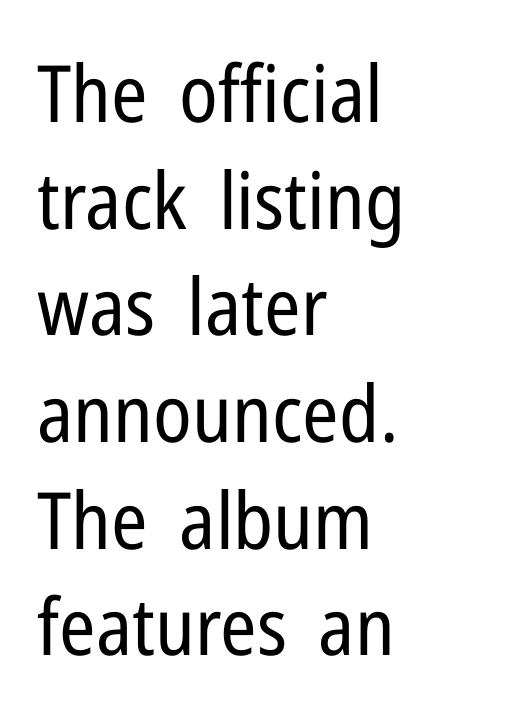
Caption: standard tracking, unaltered. Posture: vertical. The gap between lines stays unmarked. Is the type heavy? It reads as light-to-regular instead.
